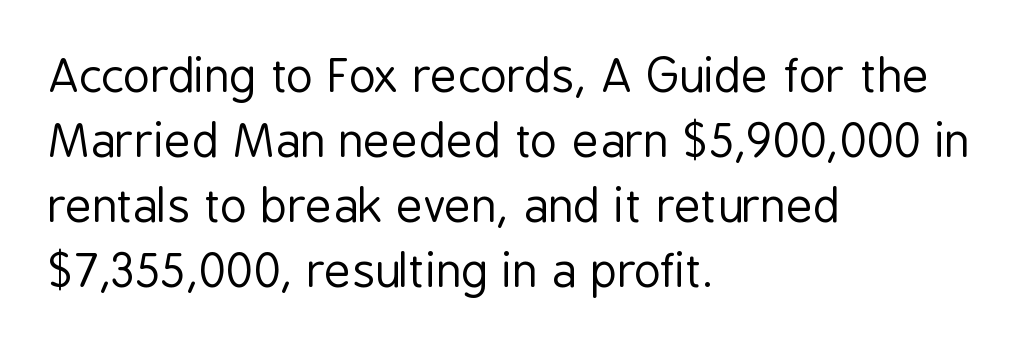
Q: Is the text bold? A: No.
Q: Is the text italic (slanted)? A: No, it is upright.
Q: Is the typeface a serif or a sans-serif typeface? A: Sans-serif.
Q: Is the text underlined? A: No.
Q: How is the paragraph aligned? A: Left-aligned.
Q: Is the spacing between letters normal or unusually wide? A: Normal.
Q: Is the spacing between lines tight, normal or loose? A: Normal.
Q: Width (condensed, normal, or wide)? A: Condensed.
Q: Stroke contrast? A: Low.
Q: x-height? A: Medium.
Q: Monospaced? A: No.
